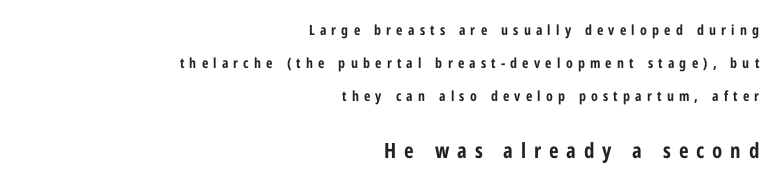
A flush-right, rag-left setting is used for this passage. One glance says open: line gaps are wider than usual. The lettering holds an erect, upright posture throughout. Descenders hang freely into open space. Character size in the trailing block exceeds that of the leading block. A dark, heavy texture on the line: the type is bold.
